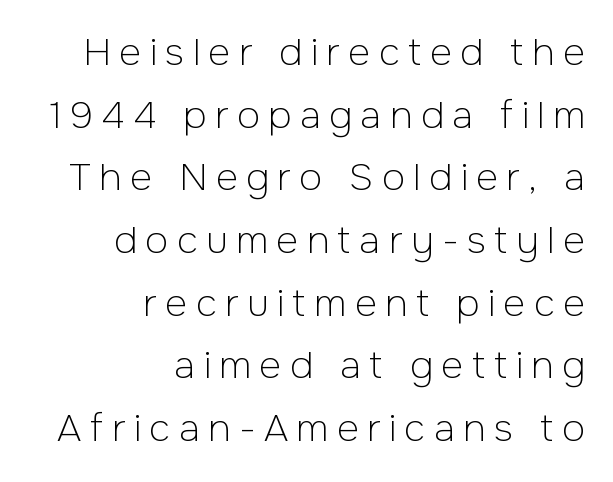
Does the leading feel generous? No, just average. Caption: face not bold, strokes unweighted. Regarding serifs, this sample does without them. Just letters on the line, the space beneath them empty.
